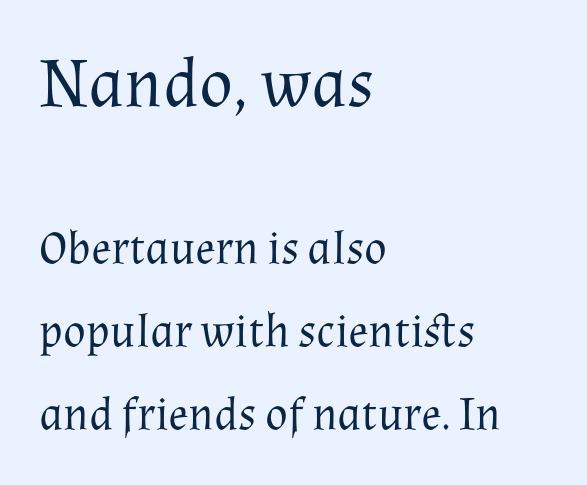
Observe the serifs anchoring each vertical stroke in this sample. Large over small — that's the arrangement of the two blocks here. A typesetter would call this zero additional tracking. Teacher's note: observe the even left margin — that is flush-left alignment. Quick note: not italic, upright.
